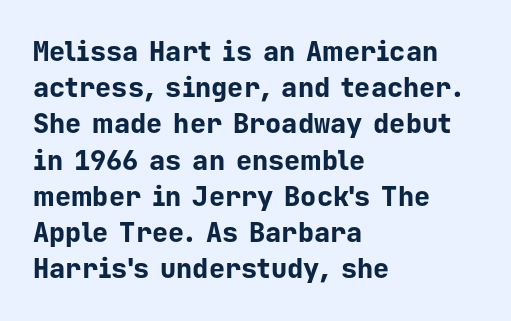
Q: Is the text bold? A: Yes.
Q: Is the text italic (slanted)? A: No, it is upright.
Q: Is the text underlined? A: No.
Q: How is the paragraph aligned? A: Left-aligned.
Q: Is the spacing between letters normal or unusually wide? A: Normal.
Q: Is the spacing between lines tight, normal or loose? A: Normal.
